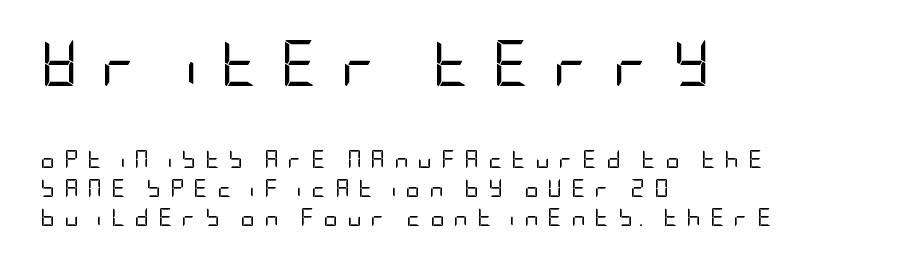
Q: Is the text bold? A: No.
Q: Is the text italic (slanted)? A: No, it is upright.
Q: Is the typeface a serif or a sans-serif typeface? A: Sans-serif.
Q: Is the text underlined? A: No.
Q: How is the paragraph aligned? A: Left-aligned.
Q: Is the spacing between letters normal or unusually wide? A: Unusually wide.
Q: Is the spacing between lines tight, normal or loose? A: Normal.
Q: Which block of text is set in a larger size, the first (top) or the second (bottom)? A: The first (top) one.
Q: Width (condensed, normal, or wide)? A: Condensed.
Q: Stroke contrast? A: Low.
Q: x-height? A: Large.
